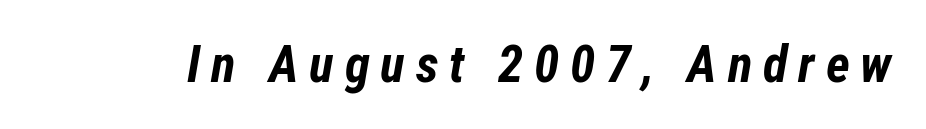
{"italic": "yes", "lean": "right", "slant_degrees": 12, "bold": "yes", "weight": "bold", "width": "condensed", "stroke_contrast": "low", "x_height": "medium", "monospaced": "no", "underline": "no", "letter_spacing": "wide", "letter_spacing_em": 0.21, "glyph_px": 51}
